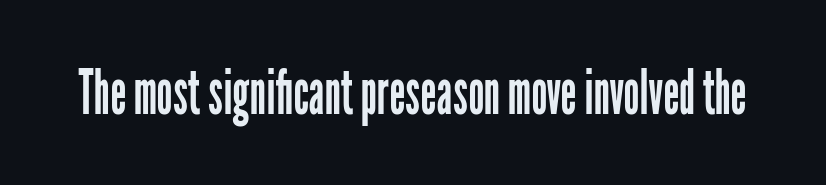
Q: Is the text bold? A: No.
Q: Is the text italic (slanted)? A: No, it is upright.
Q: Is the typeface a serif or a sans-serif typeface? A: Sans-serif.
Q: Is the text underlined? A: No.
Q: Is the spacing between letters normal or unusually wide? A: Normal.
Q: Width (condensed, normal, or wide)? A: Condensed.
Q: Stroke contrast? A: Low.
Q: x-height? A: Medium.
Q: Monospaced? A: No.
